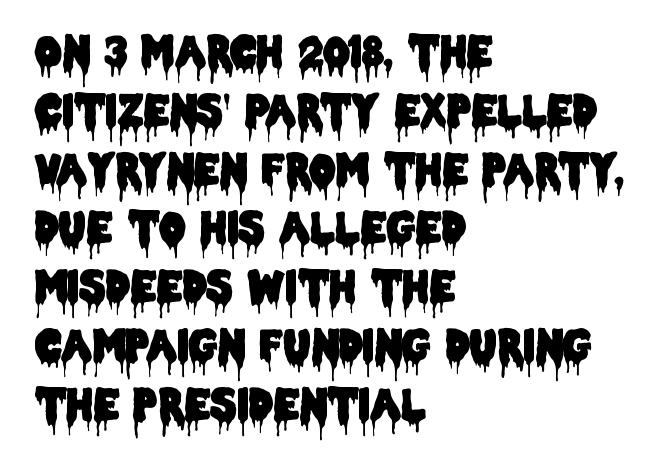
The area under the type is left untouched. This block has exactly the height ordinary leading produces. In terms of letterform style, serifs are entirely absent. The passage shown is typed in a proportional face where columns would drift. Alignment: flush left. Look at the tracking — it's just the regular setting, nothing added.
